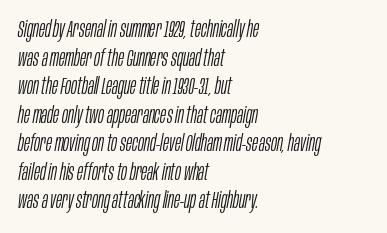
Emphasis-style slanted type is in use. The strokes are not fattened; the text isn't bold. Only glyphs here, with clear space below each row. A typesetter would call this zero additional tracking. The lines are quadded left.
